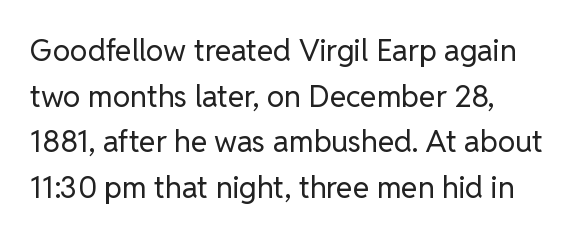
Character widths vary here, with narrow letters taking less room than wide ones. Check where the strokes stop: nothing finishes them off — pure sans. The type is set solid horizontally, with unmodified tracking. The font's upright variant was chosen for this text. Words float on clear page, feet unadorned.
